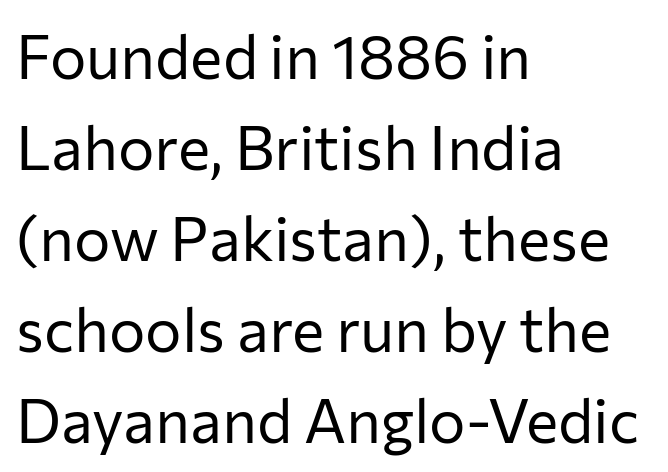
Short note: letters normally spaced. Teacher's note: observe the even left margin — that is flush-left alignment. A typesetter would call this leading conventional body-copy spacing. The type sits square on the baseline with zero lean.
